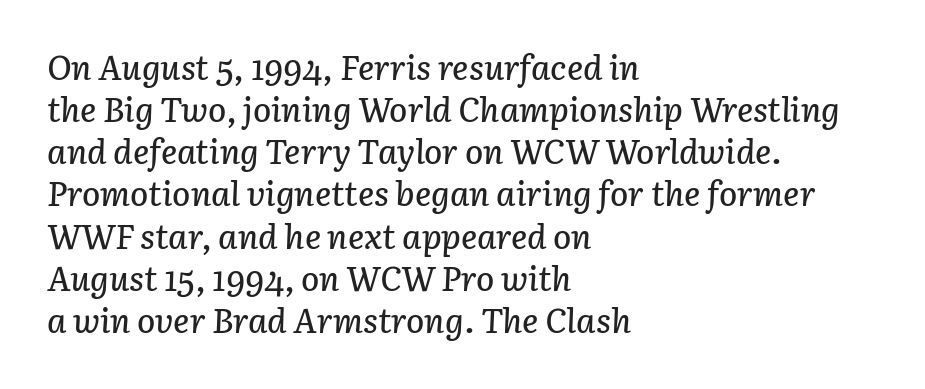
{"italic": "yes", "lean": "right", "slant_degrees": 3, "width": "normal", "stroke_contrast": "low", "x_height": "medium", "monospaced": "no", "underline": "no", "align": "left", "line_spacing_ratio": 1.24, "letter_spacing": "normal", "letter_spacing_em": 0.0, "glyph_px": 34}
